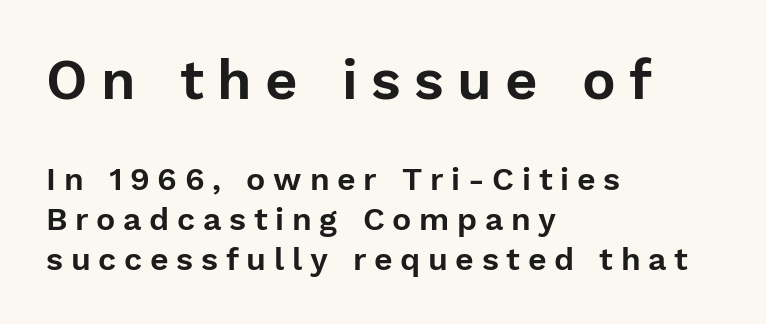
Q: Is the text italic (slanted)? A: No, it is upright.
Q: Is the typeface a serif or a sans-serif typeface? A: Sans-serif.
Q: Is the text underlined? A: No.
Q: How is the paragraph aligned? A: Left-aligned.
Q: Is the spacing between letters normal or unusually wide? A: Unusually wide.
Q: Which block of text is set in a larger size, the first (top) or the second (bottom)? A: The first (top) one.
Q: Width (condensed, normal, or wide)? A: Normal.
Q: Stroke contrast? A: Low.
Q: x-height? A: Medium.
Q: Monospaced? A: No.
